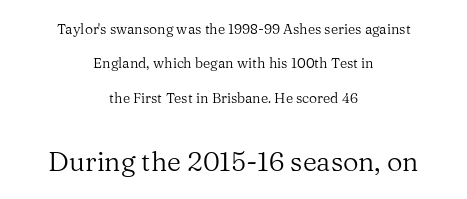
The image shows 27 px text type, upright; set centered, loose line spacing (2.45x), normal letter spacing, not underlined; the second (bottom) block is 1.93x larger.
